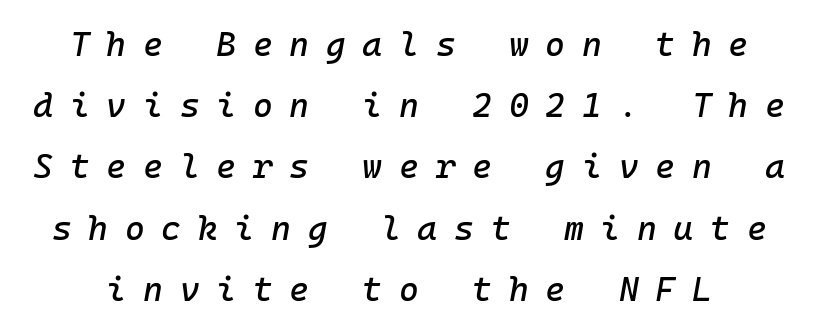
{"italic": "yes", "lean": "right", "slant_degrees": 10, "width": "normal", "stroke_contrast": "low", "x_height": "medium", "monospaced": "yes", "underline": "no", "line_spacing_ratio": 1.8, "letter_spacing": "wide", "letter_spacing_em": 0.49, "glyph_px": 34}
